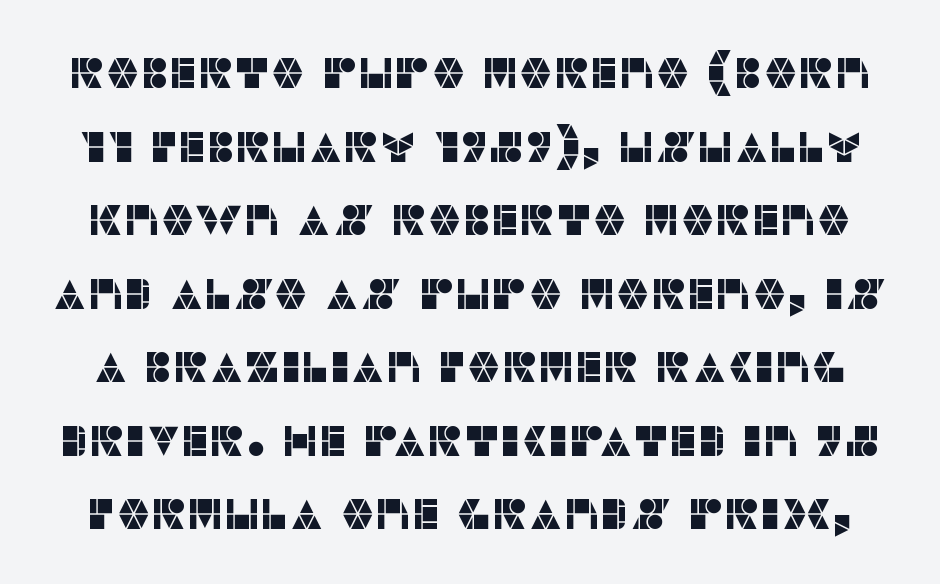
The image shows 43 px sans-serif type, upright; set line spacing 1.71x, normal letter spacing, not underlined; low stroke contrast and a large x-height.
